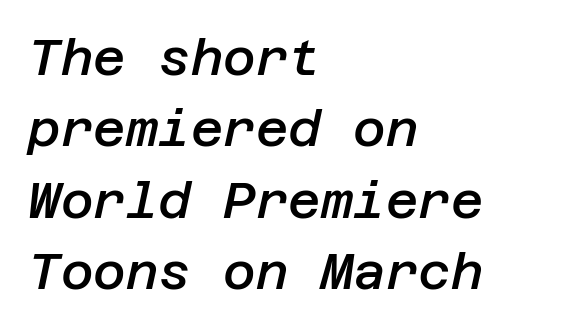
Q: Is the text bold? A: Semi-bold.
Q: Is the text italic (slanted)? A: Yes, it leans right by about 12 degrees.
Q: Is the text underlined? A: No.
Q: How is the paragraph aligned? A: Left-aligned.
Q: Is the spacing between letters normal or unusually wide? A: Normal.
Q: Is the spacing between lines tight, normal or loose? A: Normal.
Q: Width (condensed, normal, or wide)? A: Normal.
Q: Stroke contrast? A: Low.
Q: x-height? A: Large.
